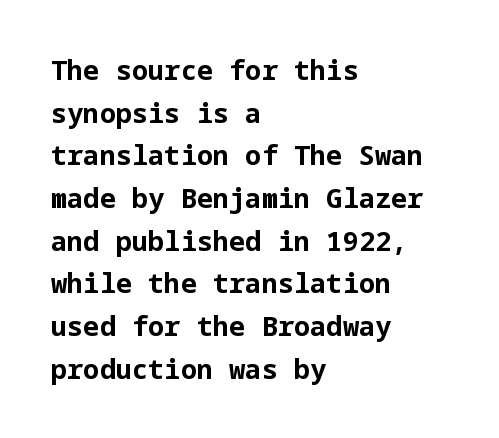
Q: Is the text bold? A: Yes.
Q: Is the text italic (slanted)? A: No, it is upright.
Q: Is the text underlined? A: No.
Q: How is the paragraph aligned? A: Left-aligned.
Q: Is the spacing between letters normal or unusually wide? A: Normal.
Q: Is the spacing between lines tight, normal or loose? A: Normal.
